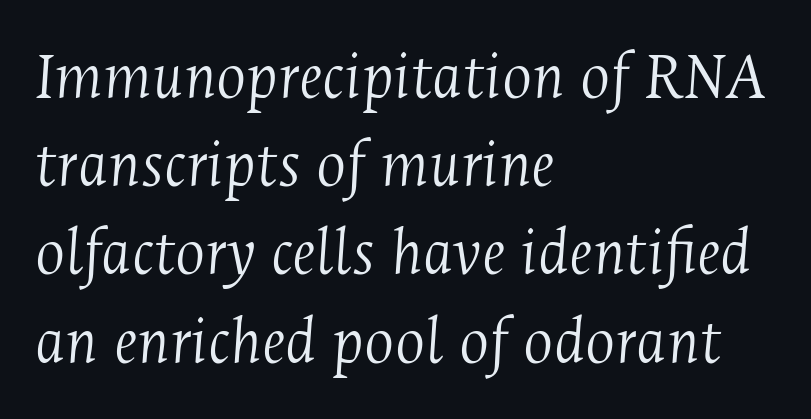
The image shows 70 px light, condensed serif type, italic (leaning right); set left-aligned, normal line spacing (1.26x), normal letter spacing, not underlined; medium stroke contrast and a medium x-height.
